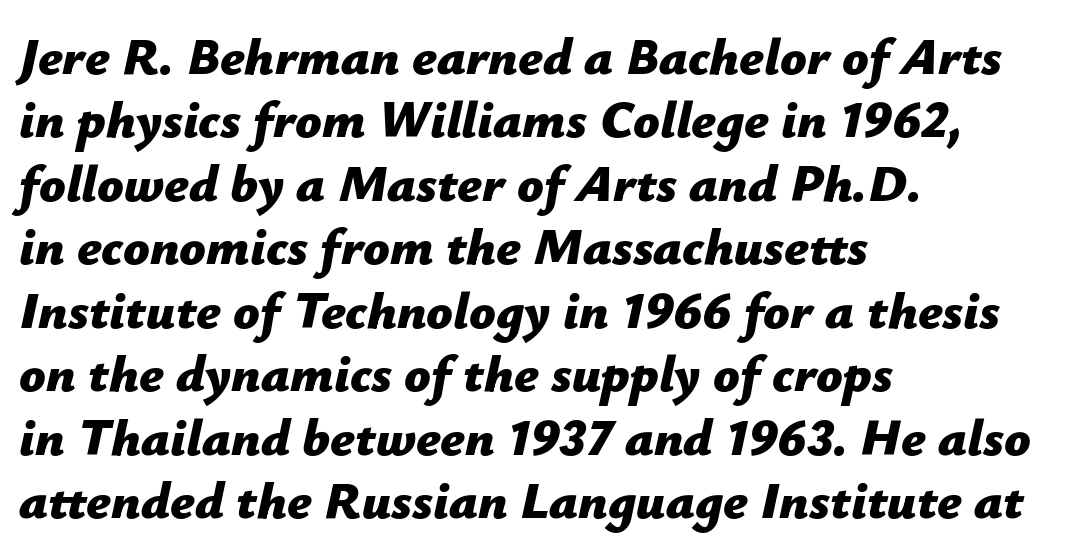
Q: Is the text bold? A: Yes.
Q: Is the text italic (slanted)? A: Yes, it leans right by about 12 degrees.
Q: Is the text underlined? A: No.
Q: How is the paragraph aligned? A: Left-aligned.
Q: Is the spacing between letters normal or unusually wide? A: Normal.
Q: Width (condensed, normal, or wide)? A: Normal.
Q: Stroke contrast? A: Low.
Q: x-height? A: Medium.
Q: Monospaced? A: No.
